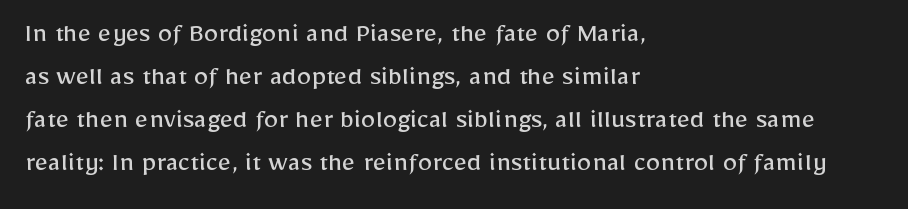
Q: Is the text bold? A: No.
Q: Is the text italic (slanted)? A: No, it is upright.
Q: Is the typeface a serif or a sans-serif typeface? A: Sans-serif.
Q: Is the text underlined? A: No.
Q: How is the paragraph aligned? A: Left-aligned.
Q: Is the spacing between letters normal or unusually wide? A: Normal.
Q: Is the spacing between lines tight, normal or loose? A: Normal.
Q: Width (condensed, normal, or wide)? A: Normal.
Q: Stroke contrast? A: Low.
Q: x-height? A: Medium.
Q: Monospaced? A: No.
